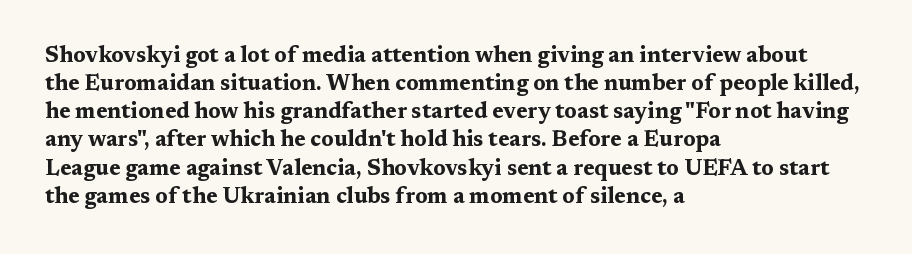
Q: Is the text bold? A: Yes.
Q: Is the text italic (slanted)? A: No, it is upright.
Q: Is the text underlined? A: No.
Q: How is the paragraph aligned? A: Left-aligned.
Q: Is the spacing between letters normal or unusually wide? A: Normal.
Q: Is the spacing between lines tight, normal or loose? A: Normal.
